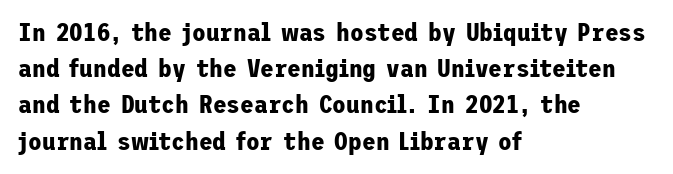
Typesetter's note: full bold, strokes at maximum text heaviness. Rendered with straight, roman letterforms. The line-height multiplier appears to be the usual default. Words appear dense and cohesive because spacing is normal. A student would call this left alignment; a typographer would say flush left, rag right. The baseline area is clear.
